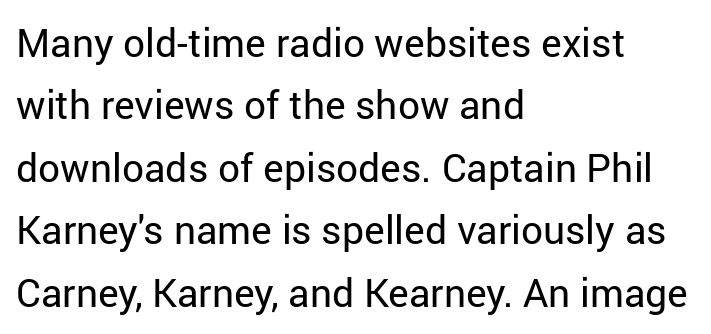
Q: Is the text bold? A: No.
Q: Is the text italic (slanted)? A: No, it is upright.
Q: Is the typeface a serif or a sans-serif typeface? A: Sans-serif.
Q: Is the text underlined? A: No.
Q: How is the paragraph aligned? A: Left-aligned.
Q: Is the spacing between letters normal or unusually wide? A: Normal.
Q: Is the spacing between lines tight, normal or loose? A: Normal.
Q: Width (condensed, normal, or wide)? A: Normal.
Q: Stroke contrast? A: Low.
Q: x-height? A: Medium.
Q: Monospaced? A: No.
